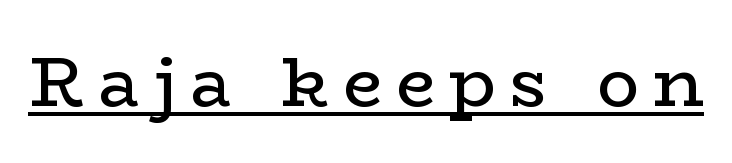
Q: Is the text bold? A: No.
Q: Is the text italic (slanted)? A: No, it is upright.
Q: Is the typeface a serif or a sans-serif typeface? A: Serif.
Q: Is the text underlined? A: Yes.
Q: Is the spacing between letters normal or unusually wide? A: Unusually wide.
Q: Width (condensed, normal, or wide)? A: Wide.
Q: Stroke contrast? A: Low.
Q: x-height? A: Medium.
Q: Monospaced? A: No.
